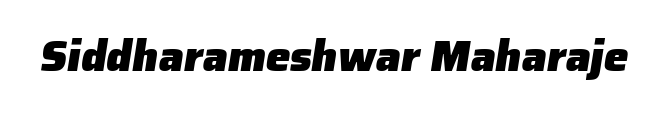
{"serif": "no", "bold": "yes", "weight": "heavy", "width": "normal", "stroke_contrast": "low", "x_height": "medium", "monospaced": "no", "underline": "no", "letter_spacing": "normal", "letter_spacing_em": 0.0, "glyph_px": 44}
